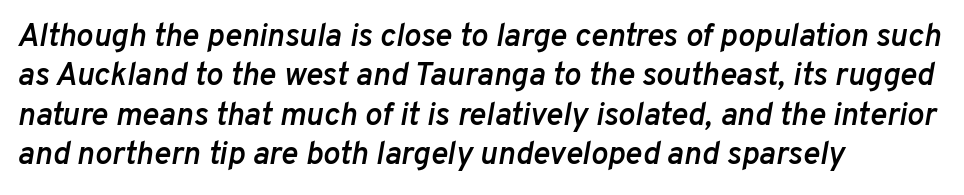
{"italic": "yes", "lean": "right", "slant_degrees": 10, "bold": "semi", "weight": "semibold", "width": "normal", "stroke_contrast": "low", "x_height": "medium", "monospaced": "no", "underline": "no", "align": "left", "line_spacing_ratio": 1.23, "letter_spacing": "normal", "letter_spacing_em": 0.0, "glyph_px": 32}
